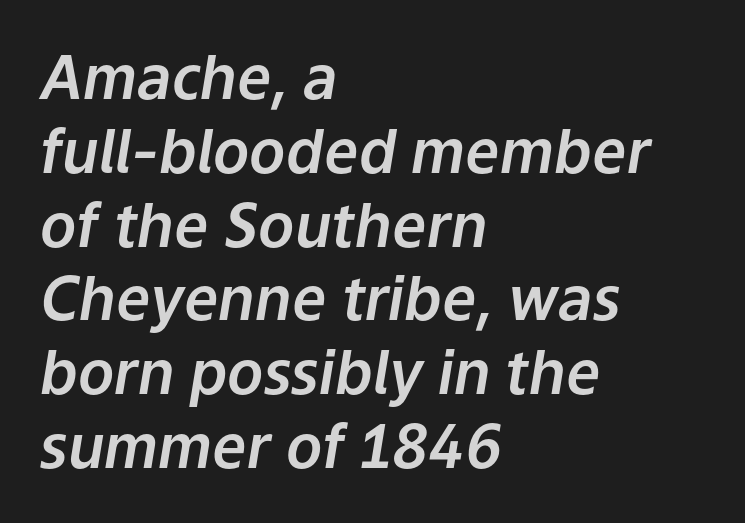
Q: Is the text italic (slanted)? A: Yes, it leans right by about 9 degrees.
Q: Is the text underlined? A: No.
Q: How is the paragraph aligned? A: Left-aligned.
Q: Is the spacing between letters normal or unusually wide? A: Normal.
Q: Width (condensed, normal, or wide)? A: Normal.
Q: Stroke contrast? A: Low.
Q: x-height? A: Medium.
Q: Monospaced? A: No.
